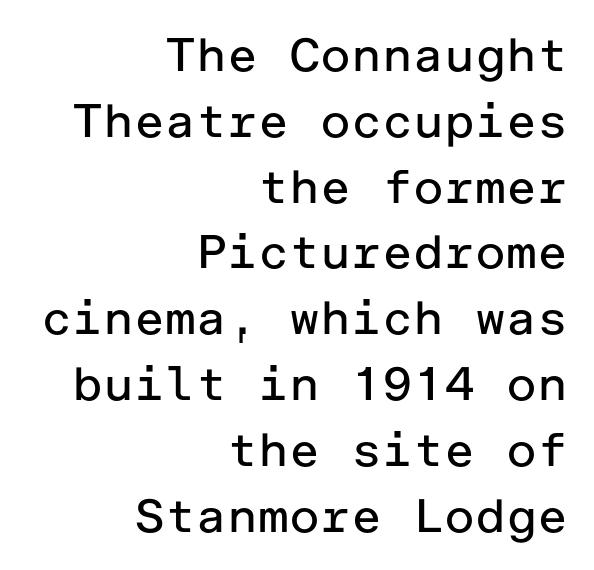
How are the letters spaced? Ordinarily, with no added tracking. Quick note: underline off. Is the type heavy? It reads as light-to-regular instead. All the whitespace from short lines collects on the left. Honestly, the row spacing looks completely unremarkable.
